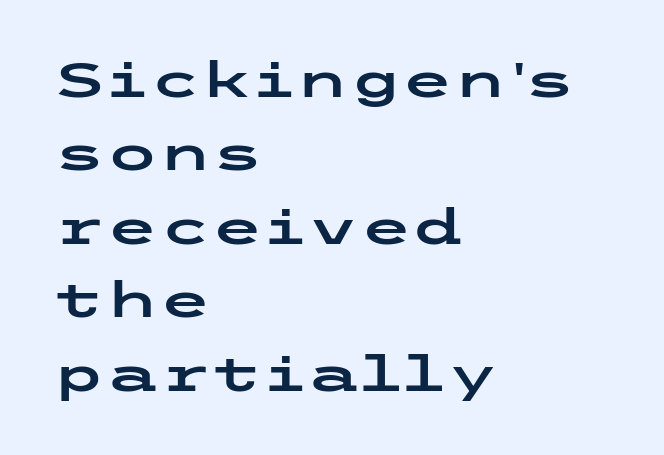
{"serif": "no", "italic": "no", "width": "wide", "stroke_contrast": "low", "x_height": "medium", "underline": "no", "align": "left", "line_spacing": "normal", "line_spacing_ratio": 1.53, "letter_spacing": "normal", "letter_spacing_em": 0.0, "glyph_px": 48}
